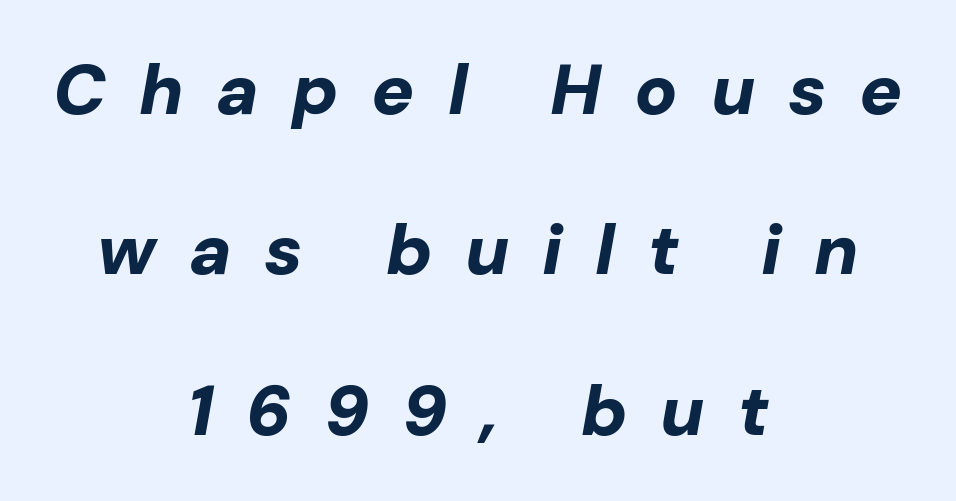
This sample uses an oblique cut, with every glyph tilted off the vertical. The horizontal fit of the characters is loose and conspicuously gappy. The leading is generous, giving the passage an open texture. Weight check: bold — yes, fully.
